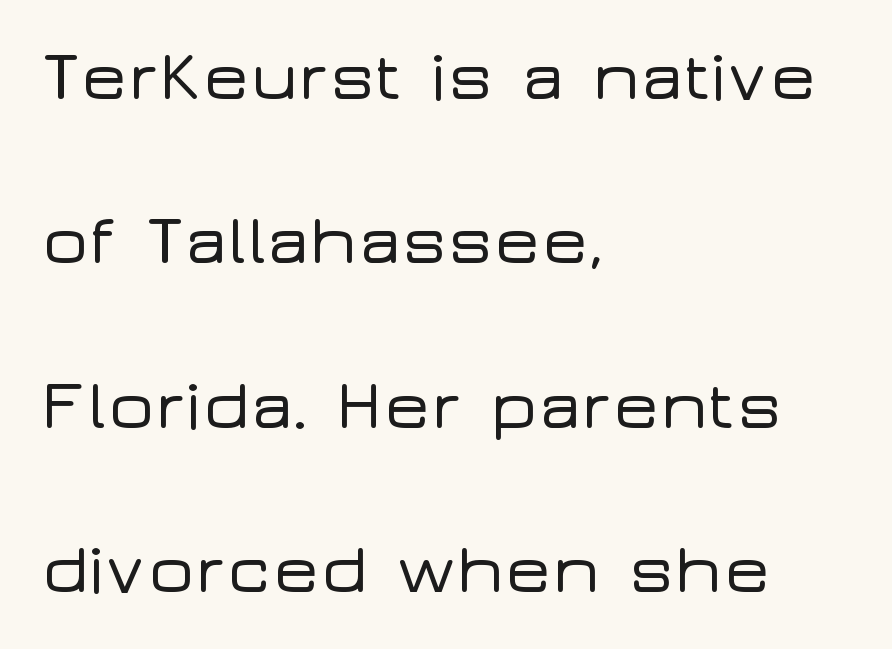
The image shows 70 px wide sans-serif type, upright; set left-aligned, loose line spacing (2.35x), normal letter spacing, not underlined; low stroke contrast and a medium x-height.
